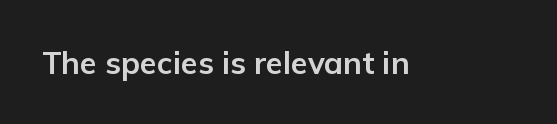
You could call the tracking neutral — neither tight nor loose. Stroke terminals: plain, sans-serif. The passage shown is typed in a proportional face where columns would drift. Italic: no, the glyphs are upright roman. Heft: maximum for text — a bold.
